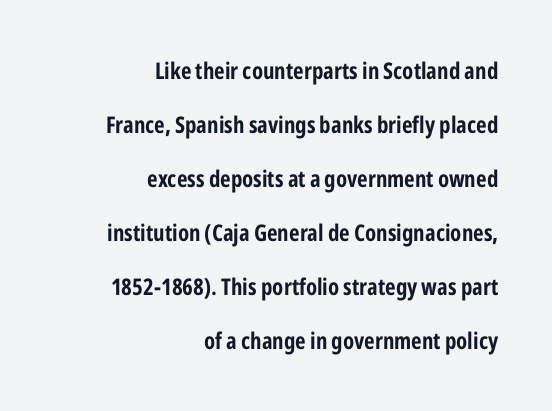
The typography opts for an upright posture over an oblique one. The letters sit at their default tracking, neither squeezed nor spread. What weight is shown? A full bold with thick strokes. Unmarked baselines from the first word to the last. Each line ends at the same right margin while the left side varies. The designer dialed line spacing up above the default.
